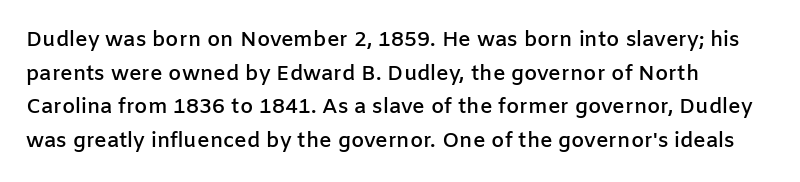
The image shows 21 px text type, upright; set left-aligned, normal line spacing (1.6x), normal letter spacing, not underlined.
